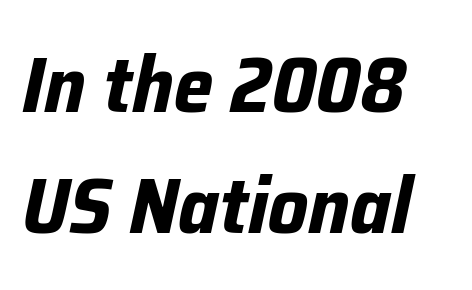
Casual observation: everything's shoved over to the left. Typesetter's note: full bold, strokes at maximum text heaviness. Clear beneath every line of the passage. Character widths vary here, with narrow letters taking less room than wide ones. Is there much room between lines? A standard amount, neither cramped nor airy.
